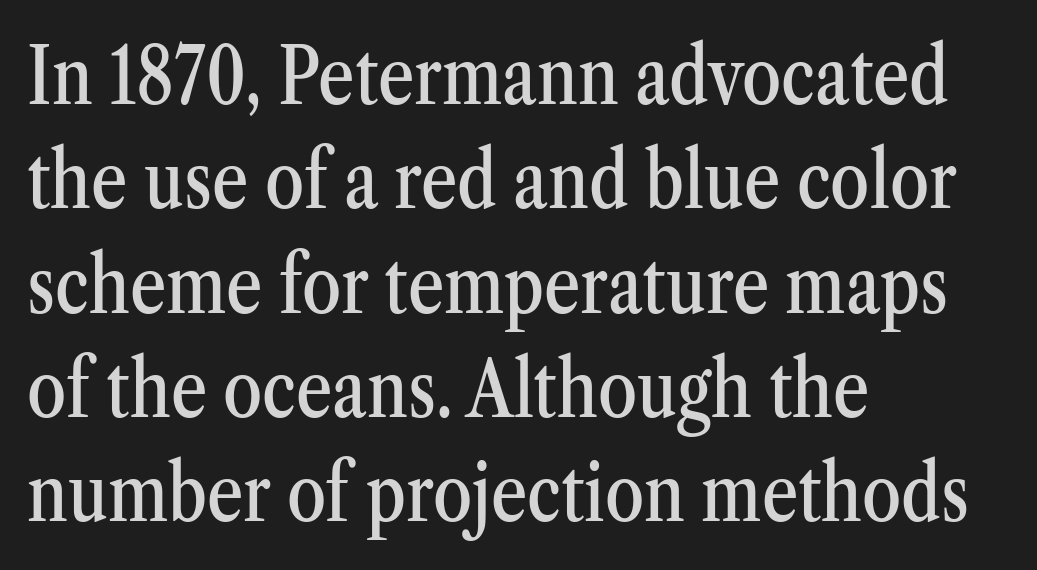
{"serif": "yes", "italic": "no", "width": "condensed", "stroke_contrast": "medium", "x_height": "medium", "monospaced": "no", "underline": "no", "align": "left", "line_spacing": "normal", "line_spacing_ratio": 1.32, "letter_spacing": "normal", "letter_spacing_em": 0.0, "glyph_px": 79}
